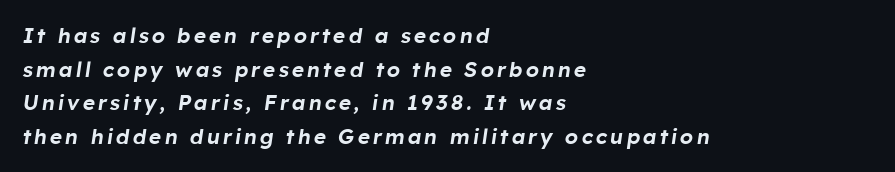
Q: Is the text italic (slanted)? A: Yes, it leans right by about 8 degrees.
Q: Is the text underlined? A: No.
Q: How is the paragraph aligned? A: Left-aligned.
Q: Is the spacing between lines tight, normal or loose? A: Normal.
